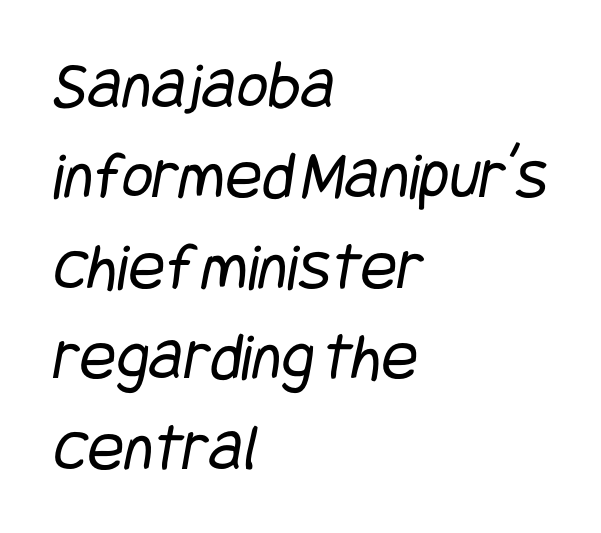
The baseline area is clear. Heaviness? Minimal to ordinary, like unemphasized prose. Line starts are locked; line ends wander. In terms of letterspacing, this is plain default setting. Horizontal bands of white between lines are of average thickness.
